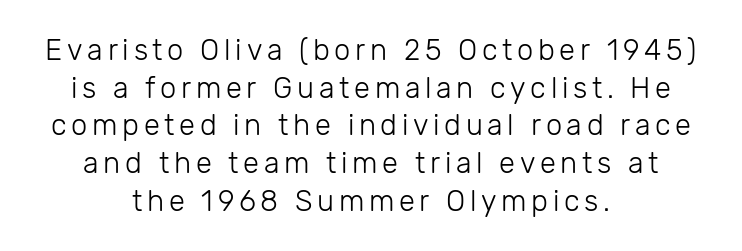
Q: Is the text bold? A: No.
Q: Is the text italic (slanted)? A: No, it is upright.
Q: Is the typeface a serif or a sans-serif typeface? A: Sans-serif.
Q: Is the text underlined? A: No.
Q: How is the paragraph aligned? A: Centered.
Q: Is the spacing between lines tight, normal or loose? A: Normal.
Q: Width (condensed, normal, or wide)? A: Normal.
Q: Stroke contrast? A: Low.
Q: x-height? A: Medium.
Q: Monospaced? A: No.
